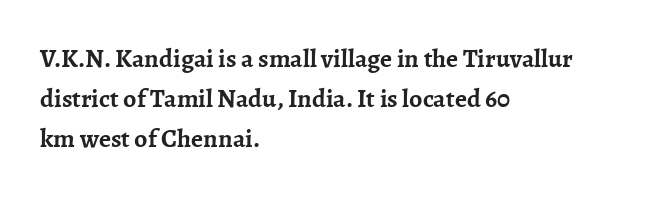
The image shows 26 px bold type, upright; set left-aligned, normal line spacing (1.54x), normal letter spacing, not underlined.
